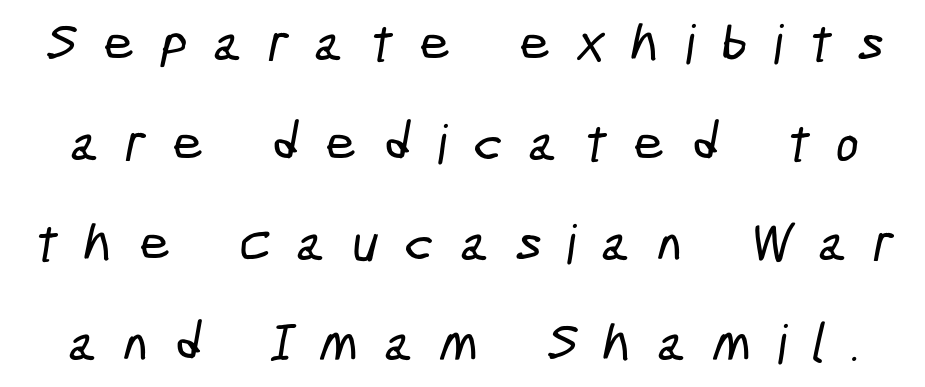
Q: Is the typeface a serif or a sans-serif typeface? A: Sans-serif.
Q: Is the text underlined? A: No.
Q: Is the spacing between letters normal or unusually wide? A: Unusually wide.
Q: Width (condensed, normal, or wide)? A: Condensed.
Q: Stroke contrast? A: Low.
Q: x-height? A: Medium.
Q: Monospaced? A: No.
